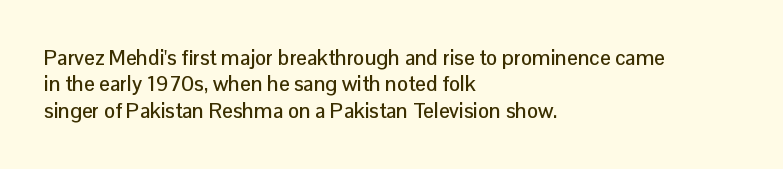
Is there much room between lines? A standard amount, neither cramped nor airy. The line texture is even and compact thanks to regular tracking. In terms of posture, this sample is upright. The paragraph has a hard left edge and a soft right edge. The strip under each line holds only bare page.
